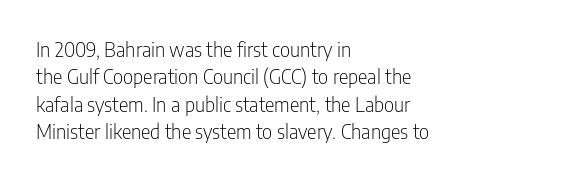
Caption: standard tracking, unaltered. Alignment: flush left. Line spacing here is normal. Weight: not bold — regular or lighter.
